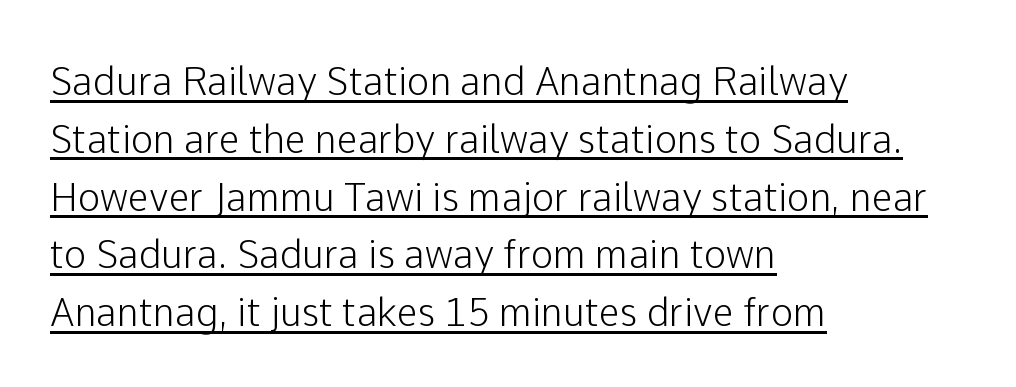
The image shows 38 px sans-serif type, upright; set left-aligned, normal line spacing (1.52x), normal letter spacing, underlined; low stroke contrast and a medium x-height.
